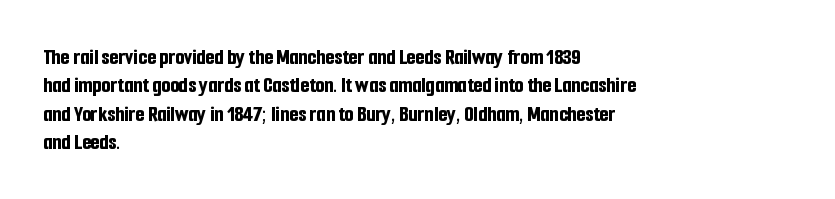
{"italic": "no", "bold": "yes", "underline": "no", "align": "left", "line_spacing_ratio": 1.23, "letter_spacing": "normal", "letter_spacing_em": 0.0, "glyph_px": 23}
